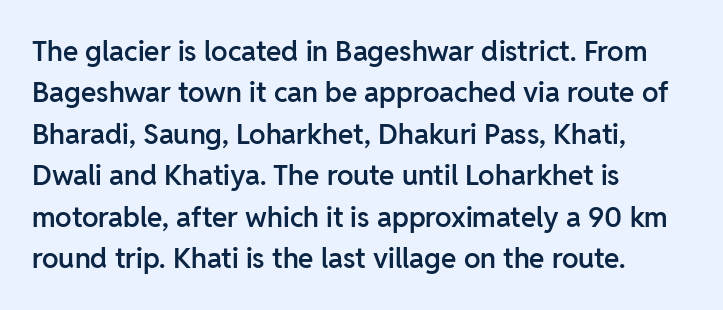
The image shows 28 px semibold sans-serif type, upright; set left-aligned, normal line spacing (1.48x), normal letter spacing, not underlined; low stroke contrast and a medium x-height.
